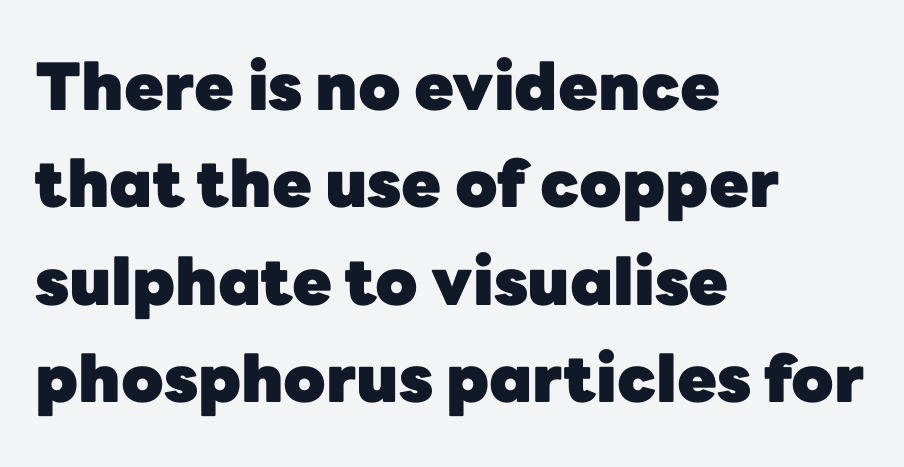
Q: Is the text bold? A: Yes.
Q: Is the text italic (slanted)? A: No, it is upright.
Q: Is the typeface a serif or a sans-serif typeface? A: Sans-serif.
Q: Is the text underlined? A: No.
Q: How is the paragraph aligned? A: Left-aligned.
Q: Is the spacing between letters normal or unusually wide? A: Normal.
Q: Is the spacing between lines tight, normal or loose? A: Normal.
Q: Width (condensed, normal, or wide)? A: Normal.
Q: Stroke contrast? A: Low.
Q: x-height? A: Medium.
Q: Monospaced? A: No.
